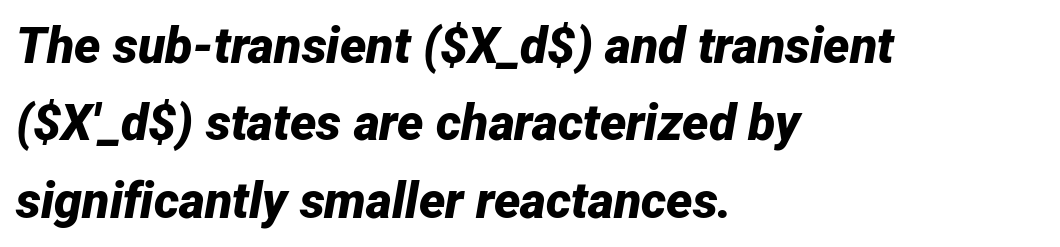
{"italic": "yes", "lean": "right", "slant_degrees": 12, "bold": "yes", "weight": "bold", "width": "normal", "stroke_contrast": "low", "x_height": "medium", "monospaced": "no", "underline": "no", "align": "left", "line_spacing": "normal", "line_spacing_ratio": 1.55, "letter_spacing": "normal", "letter_spacing_em": 0.0, "glyph_px": 50}
